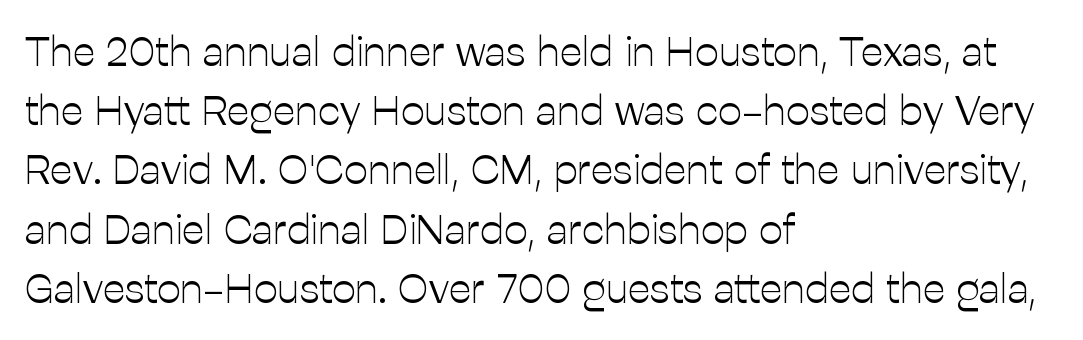
{"serif": "no", "italic": "no", "bold": "no", "weight": "light", "width": "normal", "stroke_contrast": "low", "x_height": "medium", "monospaced": "no", "underline": "no", "align": "left", "line_spacing": "normal", "line_spacing_ratio": 1.41, "letter_spacing": "normal", "letter_spacing_em": 0.0, "glyph_px": 42}
